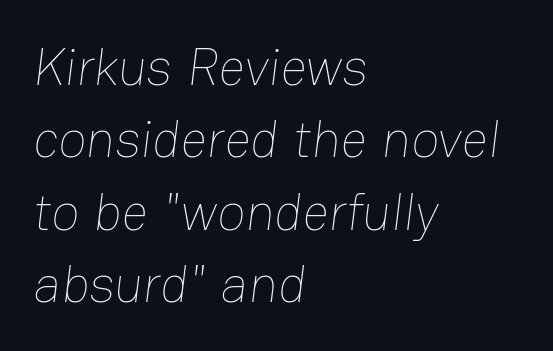
{"bold": "no", "weight": "thin", "width": "normal", "stroke_contrast": "low", "x_height": "medium", "monospaced": "no", "underline": "no", "align": "left", "line_spacing": "normal", "line_spacing_ratio": 1.39, "letter_spacing": "normal", "letter_spacing_em": 0.0, "glyph_px": 52}
